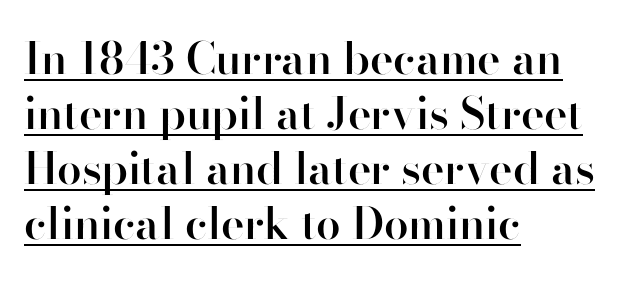
The image shows 44 px semibold sans-serif type, upright; set left-aligned, normal line spacing (1.25x), normal letter spacing, underlined; high stroke contrast and a small x-height.
